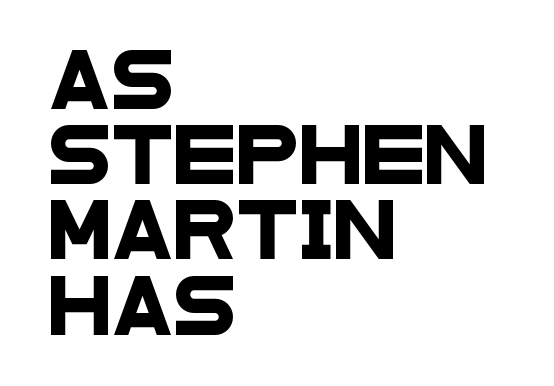
Q: Is the typeface a serif or a sans-serif typeface? A: Sans-serif.
Q: Is the text underlined? A: No.
Q: How is the paragraph aligned? A: Left-aligned.
Q: Is the spacing between letters normal or unusually wide? A: Normal.
Q: Is the spacing between lines tight, normal or loose? A: Normal.
Q: Width (condensed, normal, or wide)? A: Wide.
Q: Stroke contrast? A: Low.
Q: x-height? A: Large.
Q: Monospaced? A: No.
